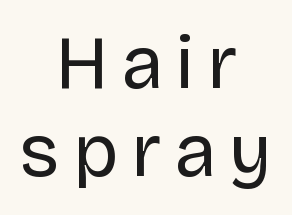
The font is comparable to plain body text, perhaps lighter. Classification — sans serif. This is the regular roman posture of the typeface. Each row of text sits above clean, open space. If you folded the block vertically in half, each line would mirror itself in length.
